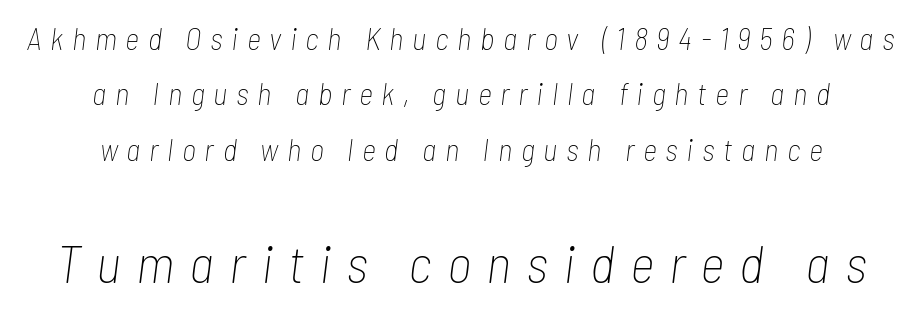
Q: Is the text bold? A: No.
Q: Is the text italic (slanted)? A: Yes, it leans right by about 7 degrees.
Q: Is the text underlined? A: No.
Q: How is the paragraph aligned? A: Centered.
Q: Is the spacing between letters normal or unusually wide? A: Unusually wide.
Q: Which block of text is set in a larger size, the first (top) or the second (bottom)? A: The second (bottom) one.
Q: Width (condensed, normal, or wide)? A: Condensed.
Q: Stroke contrast? A: Low.
Q: x-height? A: Medium.
Q: Monospaced? A: No.
